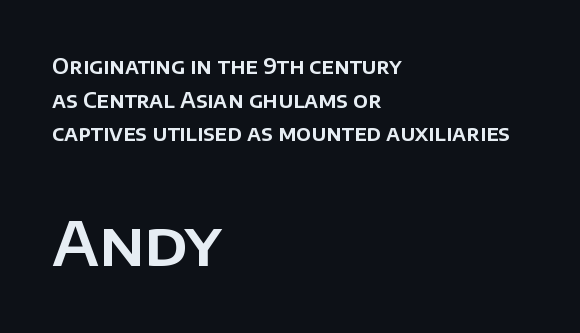
The image shows 62 px sans-serif type, upright; set left-aligned, normal line spacing (1.6x), normal letter spacing, not underlined; the second (bottom) block is 2.95x larger; low stroke contrast and a large x-height.
